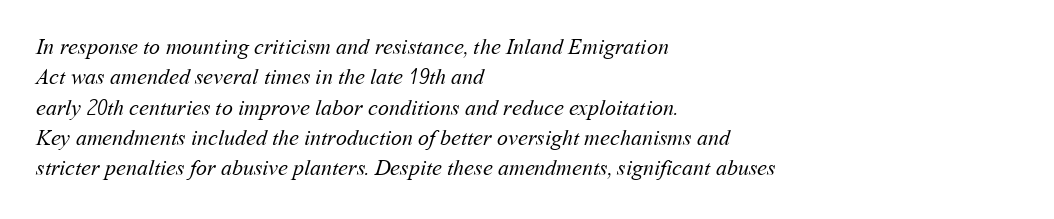
The image shows 22 px text type; set left-aligned, normal line spacing (1.38x), normal letter spacing, not underlined.
